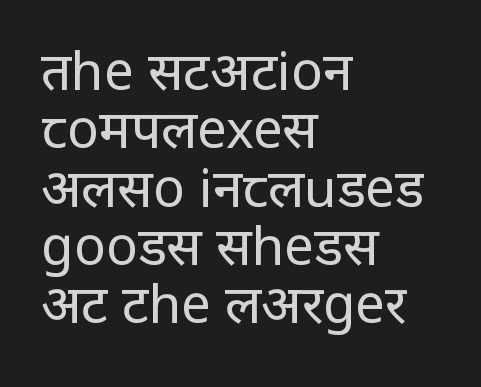
This is roman type, the default non-slanted kind. The rendering keeps characters at their native spacing. The baseline area is clear. Notice how descenders almost collide with the ascenders below — that's tight leading. The characters are drawn with everyday or finer stroke widths. This sample has the flowing, uneven cadence of proportional lettering.
